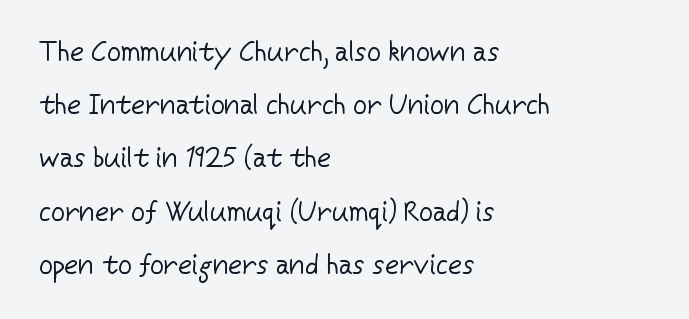
{"italic": "no", "bold": "no", "underline": "no", "align": "left", "line_spacing": "loose", "line_spacing_ratio": 1.97, "letter_spacing": "normal", "letter_spacing_em": 0.0, "glyph_px": 27}
